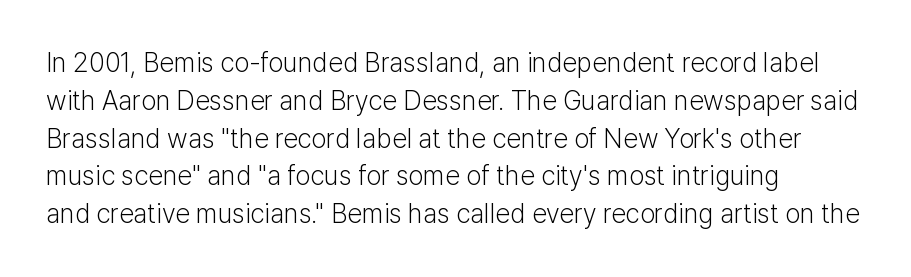
Q: Is the text bold? A: No.
Q: Is the text italic (slanted)? A: No, it is upright.
Q: Is the text underlined? A: No.
Q: How is the paragraph aligned? A: Left-aligned.
Q: Is the spacing between letters normal or unusually wide? A: Normal.
Q: Is the spacing between lines tight, normal or loose? A: Normal.
